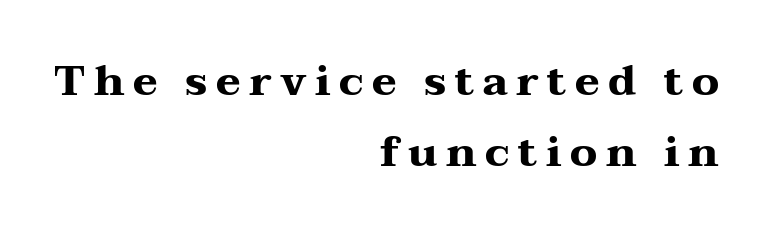
Every stem runs plumb, perpendicular to the baseline. In terms of letterform style, serifs are clearly present. The baseline area is clear. Caption: multi-line text, flush right, ragged left. The lines sit at an ordinary, default distance from one another. A full-strength bold gives these letters their thick strokes.
